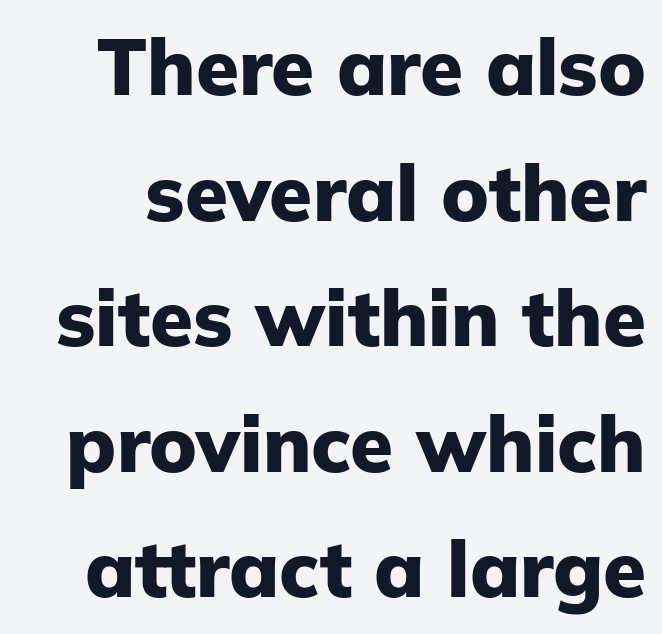
Q: Is the text bold? A: Yes.
Q: Is the text italic (slanted)? A: No, it is upright.
Q: Is the typeface a serif or a sans-serif typeface? A: Sans-serif.
Q: Is the text underlined? A: No.
Q: Is the spacing between letters normal or unusually wide? A: Normal.
Q: Is the spacing between lines tight, normal or loose? A: Normal.
Q: Width (condensed, normal, or wide)? A: Normal.
Q: Stroke contrast? A: Low.
Q: x-height? A: Medium.
Q: Monospaced? A: No.
